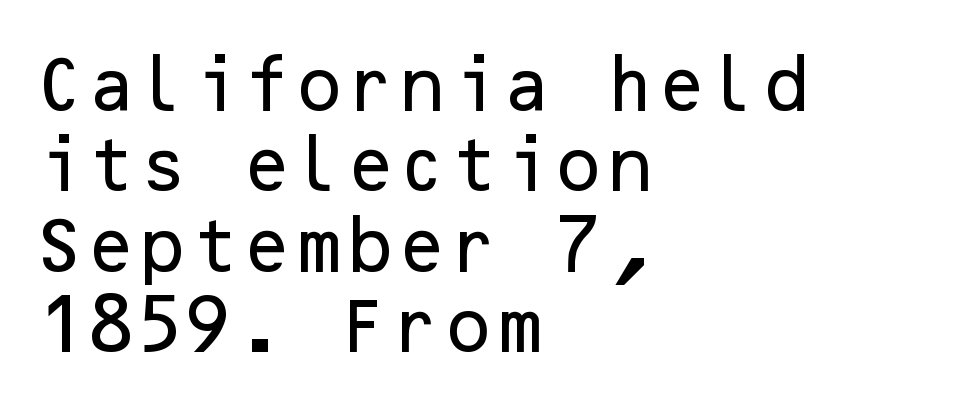
Q: Is the text italic (slanted)? A: No, it is upright.
Q: Is the typeface a serif or a sans-serif typeface? A: Sans-serif.
Q: Is the text underlined? A: No.
Q: How is the paragraph aligned? A: Left-aligned.
Q: Is the spacing between letters normal or unusually wide? A: Normal.
Q: Is the spacing between lines tight, normal or loose? A: Normal.
Q: Width (condensed, normal, or wide)? A: Normal.
Q: Stroke contrast? A: Low.
Q: x-height? A: Medium.
